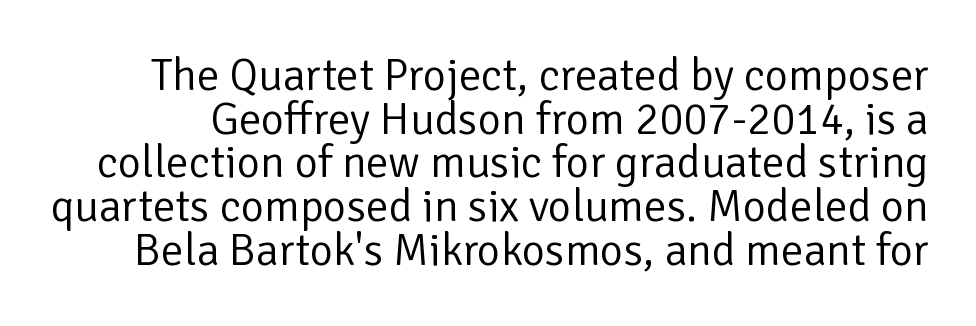
Q: Is the text bold? A: No.
Q: Is the text italic (slanted)? A: No, it is upright.
Q: Is the typeface a serif or a sans-serif typeface? A: Sans-serif.
Q: Is the text underlined? A: No.
Q: Is the spacing between letters normal or unusually wide? A: Normal.
Q: Is the spacing between lines tight, normal or loose? A: Tight.
Q: Width (condensed, normal, or wide)? A: Normal.
Q: Stroke contrast? A: Low.
Q: x-height? A: Medium.
Q: Monospaced? A: No.
